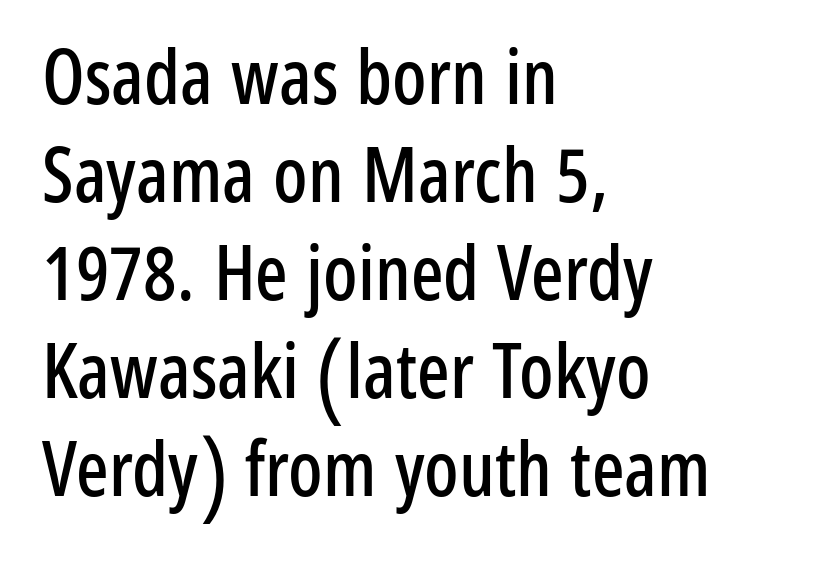
Q: Is the text italic (slanted)? A: No, it is upright.
Q: Is the typeface a serif or a sans-serif typeface? A: Sans-serif.
Q: Is the text underlined? A: No.
Q: How is the paragraph aligned? A: Left-aligned.
Q: Is the spacing between letters normal or unusually wide? A: Normal.
Q: Is the spacing between lines tight, normal or loose? A: Normal.
Q: Width (condensed, normal, or wide)? A: Condensed.
Q: Stroke contrast? A: Low.
Q: x-height? A: Medium.
Q: Monospaced? A: No.
